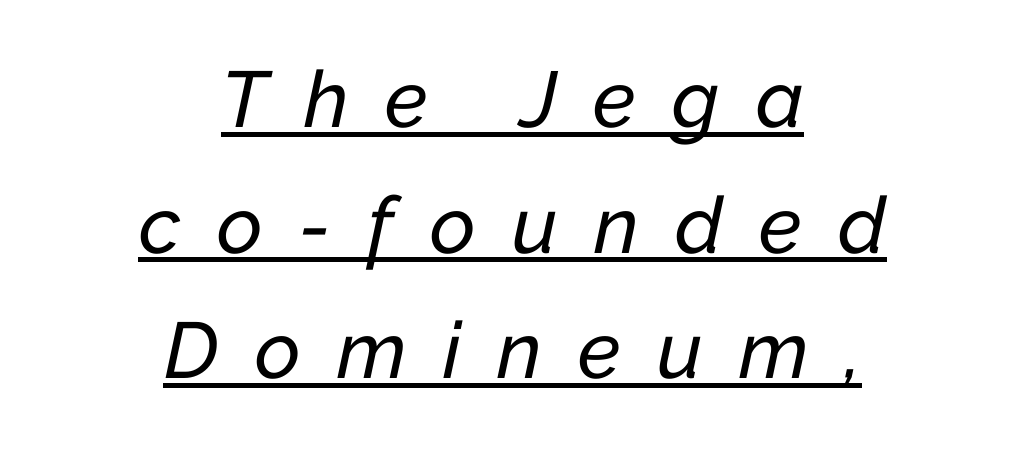
The space between consecutive lines is moderate. Note the varied advance widths — an 'i' is clearly narrower than an 'm'. The typography opts for an oblique posture over an upright one. Notice how a bar underscores the lettering throughout.
